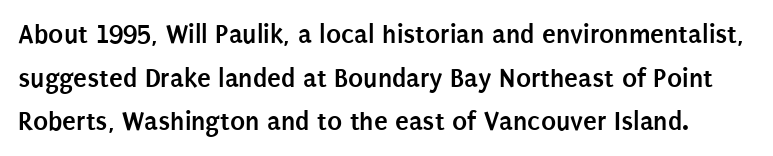
Q: Is the text bold? A: Yes.
Q: Is the text italic (slanted)? A: No, it is upright.
Q: Is the typeface a serif or a sans-serif typeface? A: Sans-serif.
Q: Is the text underlined? A: No.
Q: Is the spacing between letters normal or unusually wide? A: Normal.
Q: Is the spacing between lines tight, normal or loose? A: Normal.
Q: Width (condensed, normal, or wide)? A: Condensed.
Q: Stroke contrast? A: Low.
Q: x-height? A: Large.
Q: Monospaced? A: No.
